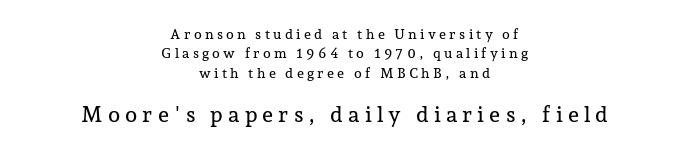
No italicization has been applied; the sample stays upright. Letter spacing: wide. The space beneath each line is pristine and unruled. If you folded the block vertically in half, each line would mirror itself in length. Notice how descenders clear the ascenders below comfortably — that's standard leading.
